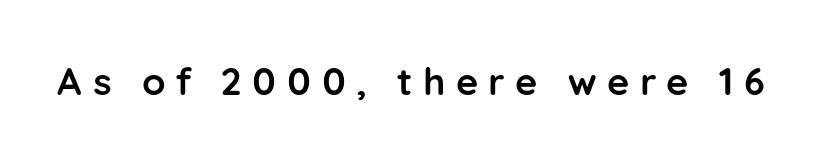
Q: Is the text bold? A: Yes.
Q: Is the text italic (slanted)? A: No, it is upright.
Q: Is the typeface a serif or a sans-serif typeface? A: Sans-serif.
Q: Is the text underlined? A: No.
Q: Is the spacing between letters normal or unusually wide? A: Unusually wide.
Q: Width (condensed, normal, or wide)? A: Normal.
Q: Stroke contrast? A: Low.
Q: x-height? A: Medium.
Q: Monospaced? A: No.
